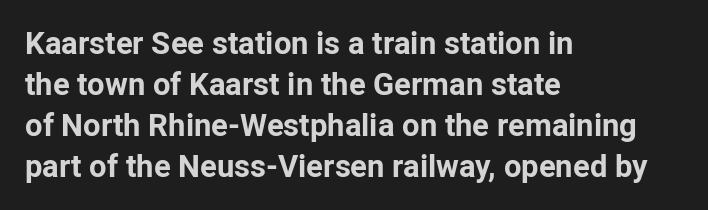
{"serif": "no", "italic": "no", "bold": "yes", "weight": "bold", "width": "normal", "stroke_contrast": "low", "x_height": "medium", "monospaced": "no", "underline": "no", "align": "left", "line_spacing": "normal", "line_spacing_ratio": 1.32, "letter_spacing": "normal", "letter_spacing_em": 0.0, "glyph_px": 31}
